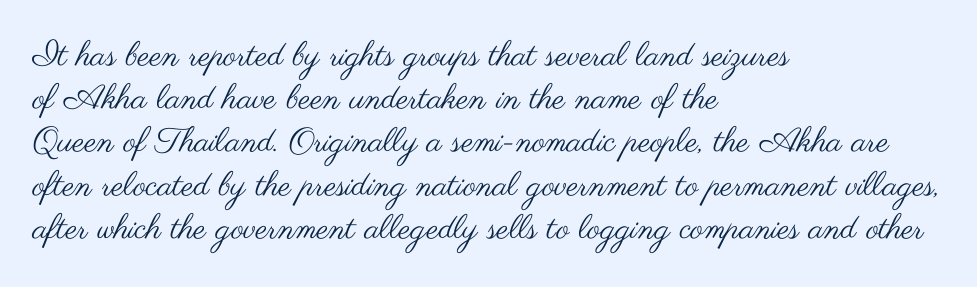
{"serif": "no", "bold": "no", "weight": "regular", "width": "wide", "stroke_contrast": "medium", "x_height": "small", "monospaced": "no", "underline": "no", "align": "left", "line_spacing": "normal", "line_spacing_ratio": 1.27, "letter_spacing": "normal", "letter_spacing_em": 0.0, "glyph_px": 34}
